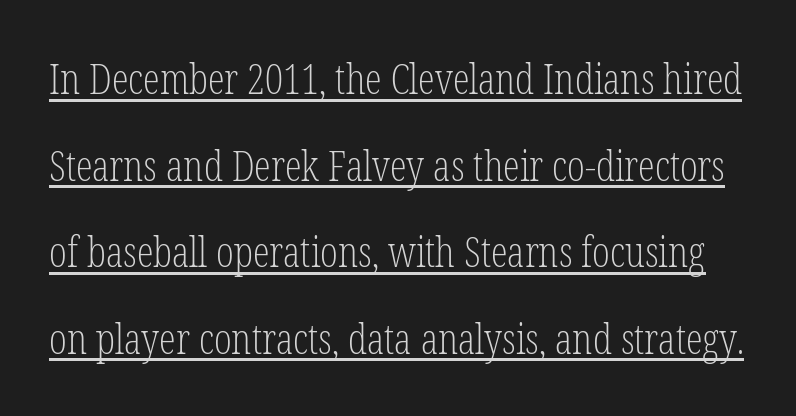
Q: Is the text bold? A: No.
Q: Is the text italic (slanted)? A: No, it is upright.
Q: Is the typeface a serif or a sans-serif typeface? A: Serif.
Q: Is the text underlined? A: Yes.
Q: Is the spacing between letters normal or unusually wide? A: Normal.
Q: Is the spacing between lines tight, normal or loose? A: Loose.
Q: Width (condensed, normal, or wide)? A: Condensed.
Q: Stroke contrast? A: Low.
Q: x-height? A: Medium.
Q: Monospaced? A: No.
